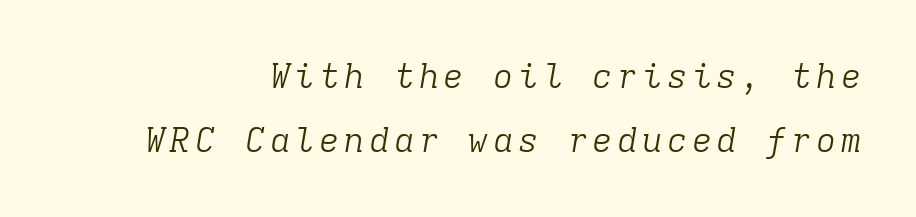
Q: Is the text bold? A: No.
Q: Is the text italic (slanted)? A: Yes, it leans right by about 9 degrees.
Q: Is the typeface a serif or a sans-serif typeface? A: Serif.
Q: Is the text underlined? A: No.
Q: Width (condensed, normal, or wide)? A: Normal.
Q: Stroke contrast? A: Low.
Q: x-height? A: Medium.
Q: Monospaced? A: Yes.
